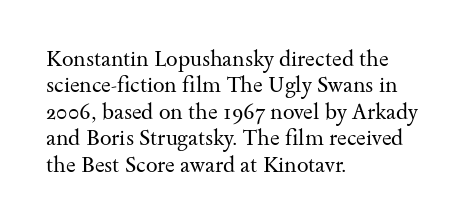
The image shows 21 px text type, upright; set left-aligned, normal line spacing (1.26x), normal letter spacing, not underlined.
